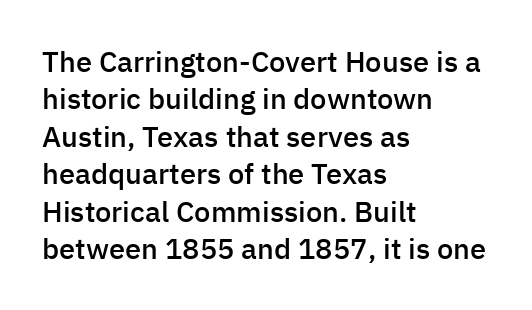
{"serif": "no", "italic": "no", "bold": "semi", "weight": "semibold", "width": "normal", "stroke_contrast": "low", "x_height": "medium", "monospaced": "no", "underline": "no", "align": "left", "line_spacing": "normal", "line_spacing_ratio": 1.29, "letter_spacing": "normal", "letter_spacing_em": 0.0, "glyph_px": 29}
